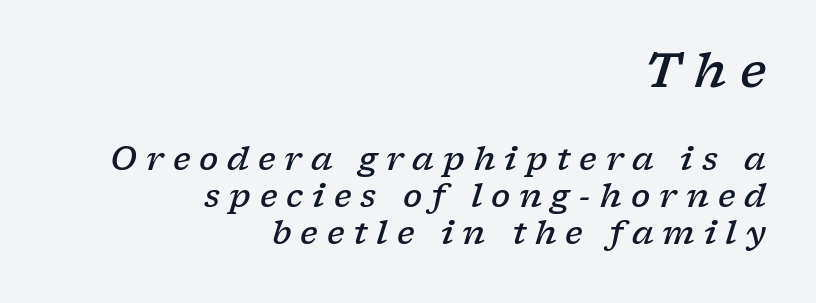
Tracking here is generous; glyphs stand well apart from one another. The sample has been set in demibold, a notch under bold. In terms of letterform style, serifs are clearly present. Lines of text with bare space underneath. Here the designer chose a conventional face with non-uniform glyph widths. Horizontally, the lines are justified to the trailing edge only.
